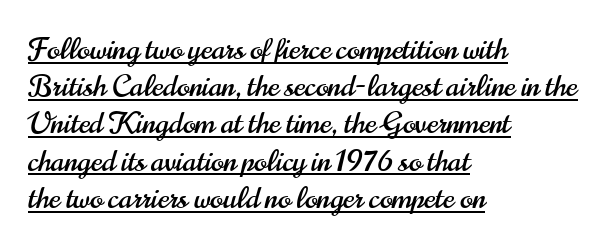
The image shows 30 px condensed sans-serif type; set left-aligned, line spacing 1.24x, normal letter spacing, underlined; high stroke contrast and a small x-height.
